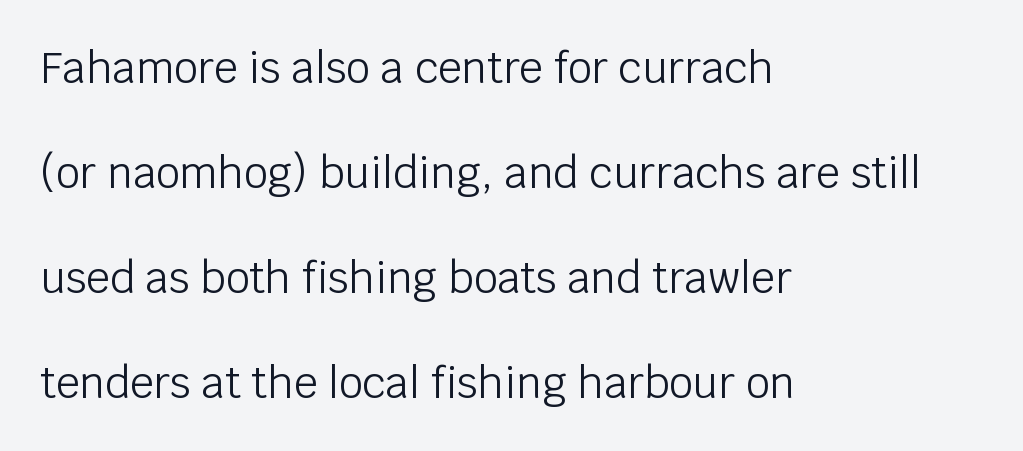
Font category for this specimen: sans-serif. A clean baseline with only descenders dipping below it. Every character sits straight up, as roman type does. The gaps between neighbouring characters are ordinary and unremarkable. Spacing verdict: proportional, widths tailored to each character. Compared with a centered layout, this one pins lines to the left instead.
